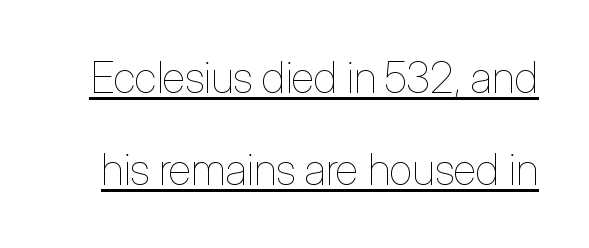
{"italic": "no", "bold": "no", "weight": "thin", "width": "condensed", "stroke_contrast": "low", "x_height": "medium", "monospaced": "no", "underline": "yes", "line_spacing": "loose", "line_spacing_ratio": 2.15, "letter_spacing": "normal", "letter_spacing_em": 0.0, "glyph_px": 43}
